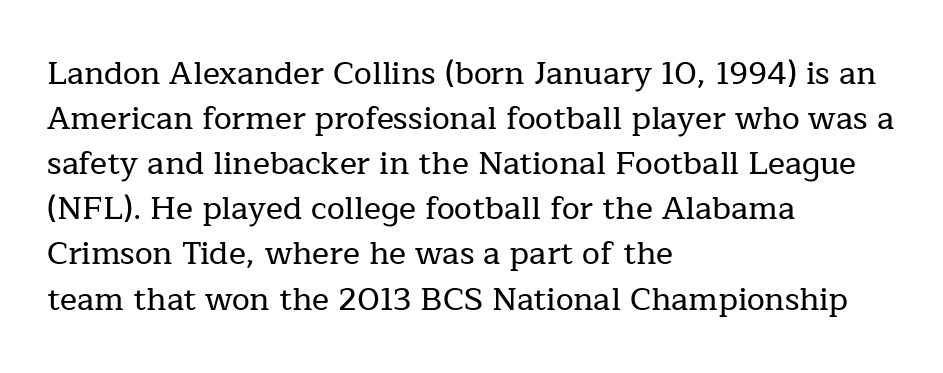
The rendering shows small feet on the letterforms — a serif design. The axis of the letterforms is exactly vertical. Looks like regular typesetting: each glyph gets only the width it needs. A typesetter would call this zero additional tracking. Underlining? Definitely not there.
